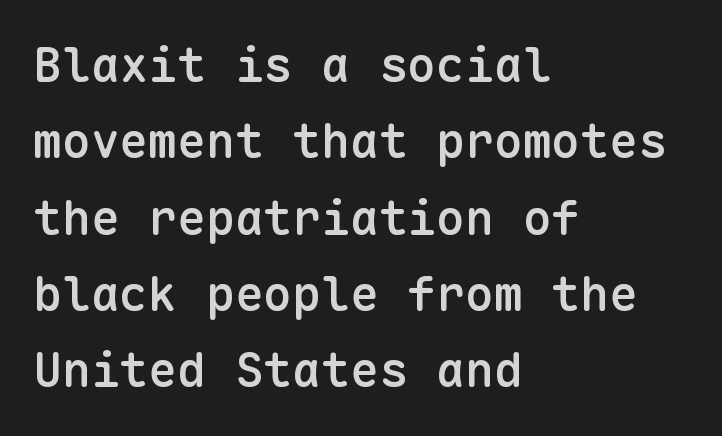
{"serif": "no", "italic": "no", "bold": "semi", "weight": "semibold", "width": "normal", "stroke_contrast": "low", "x_height": "medium", "monospaced": "yes", "underline": "no", "align": "left", "line_spacing": "normal", "line_spacing_ratio": 1.59, "letter_spacing": "normal", "letter_spacing_em": 0.0, "glyph_px": 48}
